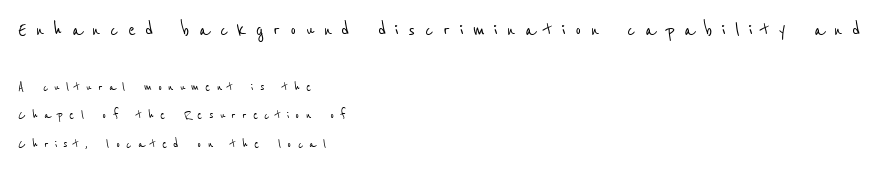
A bare baseline throughout the passage. Large over small — that's the arrangement of the two blocks here. This sample is left-justified, so line endings fall wherever the words run out. What stands out about the letter spacing? Its width — letters are far apart.
